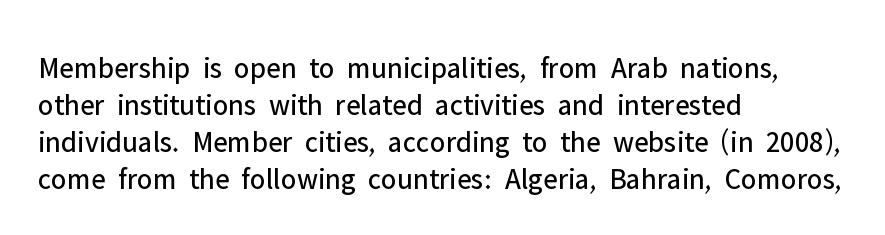
Q: Is the text bold? A: No.
Q: Is the text italic (slanted)? A: No, it is upright.
Q: Is the typeface a serif or a sans-serif typeface? A: Sans-serif.
Q: Is the text underlined? A: No.
Q: How is the paragraph aligned? A: Left-aligned.
Q: Is the spacing between letters normal or unusually wide? A: Normal.
Q: Width (condensed, normal, or wide)? A: Normal.
Q: Stroke contrast? A: Low.
Q: x-height? A: Medium.
Q: Monospaced? A: No.
